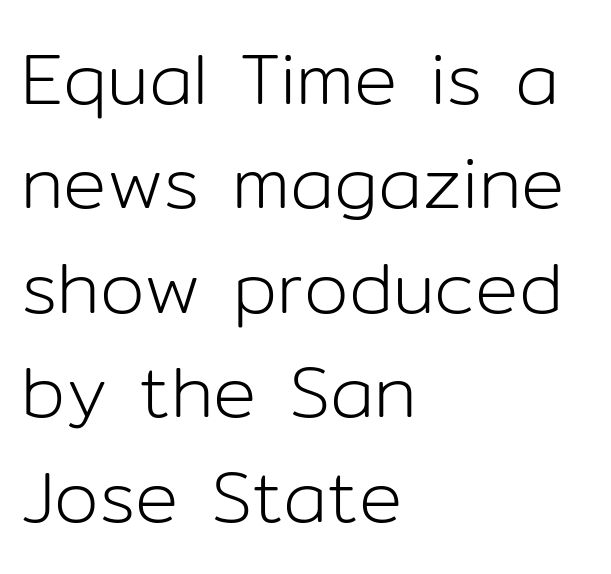
{"serif": "no", "italic": "no", "bold": "no", "weight": "light", "width": "normal", "stroke_contrast": "low", "x_height": "medium", "monospaced": "no", "underline": "no", "align": "left", "line_spacing": "normal", "line_spacing_ratio": 1.45, "letter_spacing": "normal", "letter_spacing_em": 0.0, "glyph_px": 72}
